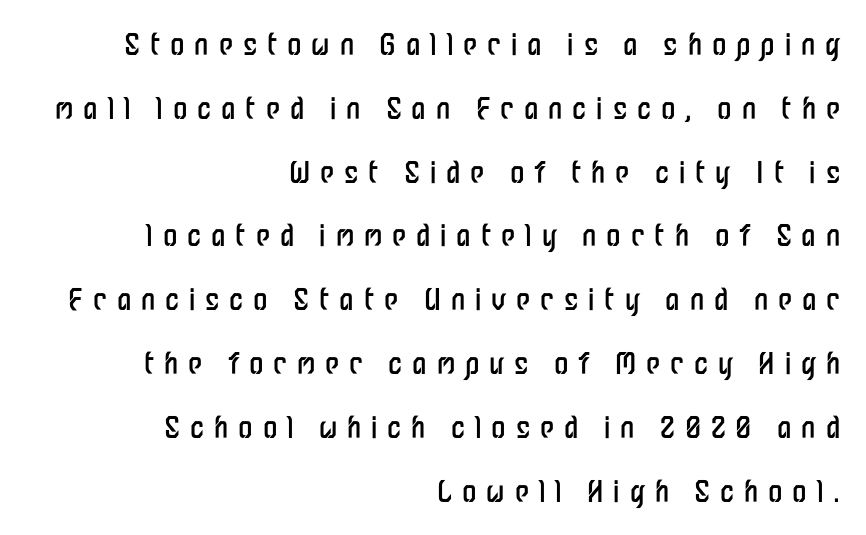
Q: Is the text bold? A: No.
Q: Is the text italic (slanted)? A: No, it is upright.
Q: Is the typeface a serif or a sans-serif typeface? A: Sans-serif.
Q: Is the text underlined? A: No.
Q: How is the paragraph aligned? A: Right-aligned.
Q: Is the spacing between letters normal or unusually wide? A: Unusually wide.
Q: Is the spacing between lines tight, normal or loose? A: Loose.
Q: Width (condensed, normal, or wide)? A: Condensed.
Q: Stroke contrast? A: Low.
Q: x-height? A: Medium.
Q: Monospaced? A: No.
